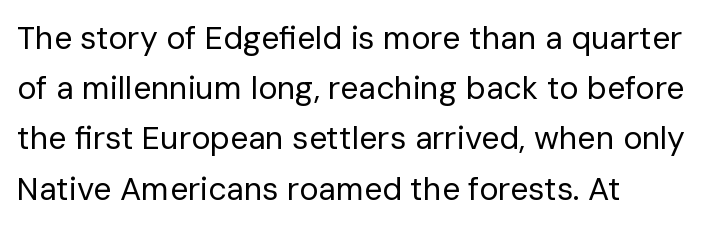
Q: Is the text bold? A: No.
Q: Is the text italic (slanted)? A: No, it is upright.
Q: Is the typeface a serif or a sans-serif typeface? A: Sans-serif.
Q: Is the text underlined? A: No.
Q: Is the spacing between letters normal or unusually wide? A: Normal.
Q: Is the spacing between lines tight, normal or loose? A: Normal.
Q: Width (condensed, normal, or wide)? A: Normal.
Q: Stroke contrast? A: Low.
Q: x-height? A: Medium.
Q: Monospaced? A: No.
